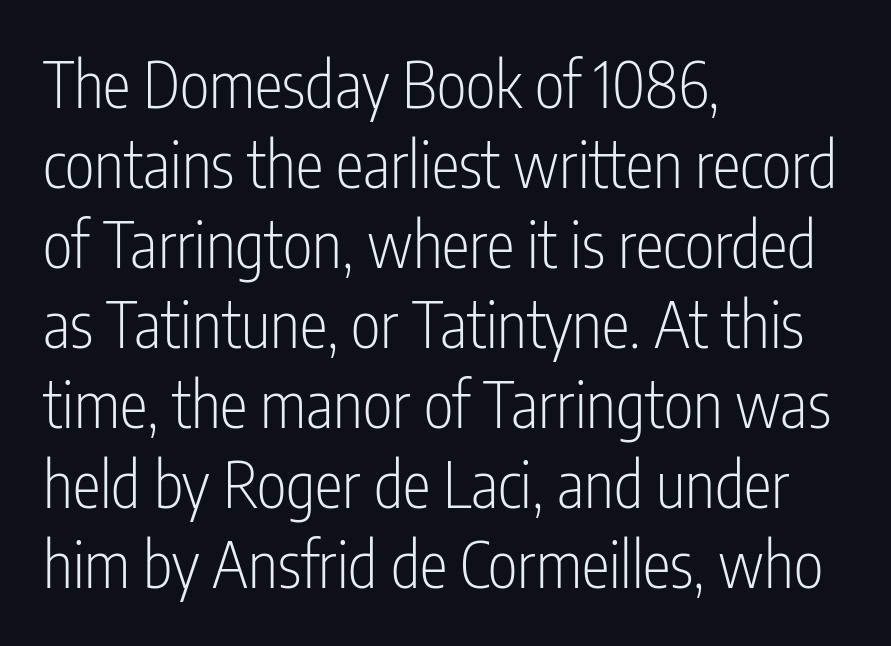
Each word holds together tightly as a unit, with standard inter-letter gaps. Unmarked baselines from the first word to the last. The face used here is proportionally spaced, like ordinary book or web type. Weight: regular or lighter.
